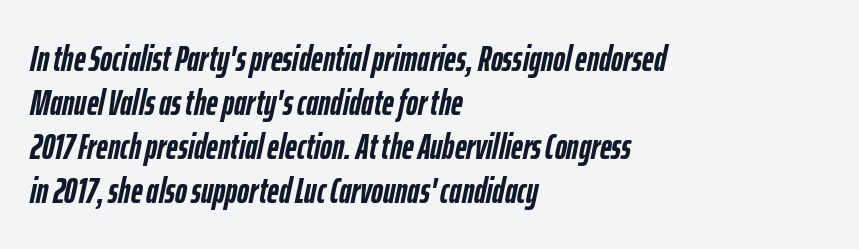
Compared with ordinary roman type, these characters are visibly tilted. In CSS terms this would be text-align: left. The glyphs have the mass of a bold cut. Think of a printed novel: that variable character pitch is what you see here. Has an underline been added? It has not. The type is set solid horizontally, with unmodified tracking.
